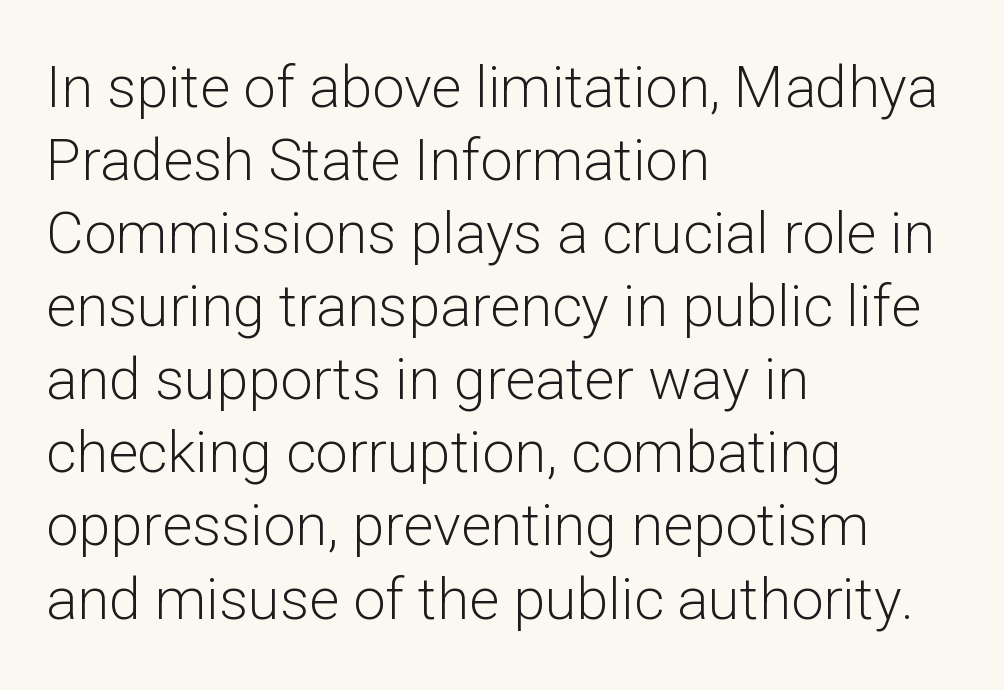
Q: Is the text bold? A: No.
Q: Is the text italic (slanted)? A: No, it is upright.
Q: Is the typeface a serif or a sans-serif typeface? A: Sans-serif.
Q: Is the text underlined? A: No.
Q: How is the paragraph aligned? A: Left-aligned.
Q: Is the spacing between letters normal or unusually wide? A: Normal.
Q: Is the spacing between lines tight, normal or loose? A: Normal.
Q: Width (condensed, normal, or wide)? A: Normal.
Q: Stroke contrast? A: Low.
Q: x-height? A: Medium.
Q: Monospaced? A: No.
